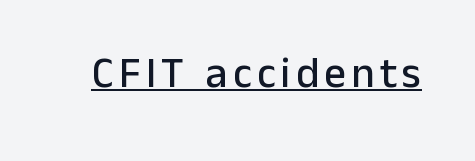
The image shows 43 px sans-serif type, upright; set underlined; low stroke contrast and a medium x-height.
